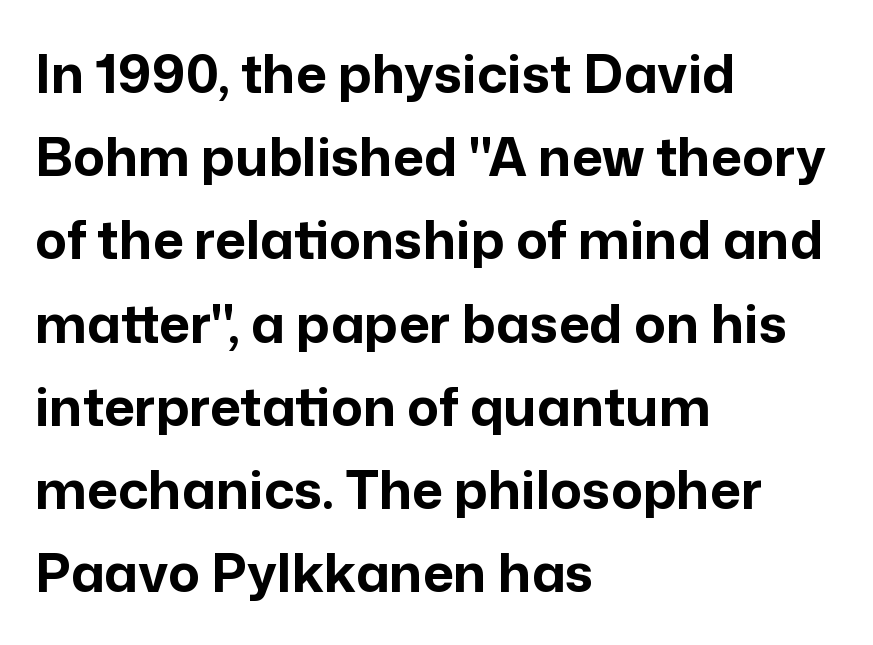
{"serif": "no", "italic": "no", "bold": "yes", "weight": "bold", "width": "normal", "stroke_contrast": "low", "x_height": "medium", "monospaced": "no", "underline": "no", "align": "left", "line_spacing": "normal", "line_spacing_ratio": 1.57, "letter_spacing": "normal", "letter_spacing_em": 0.0, "glyph_px": 53}
